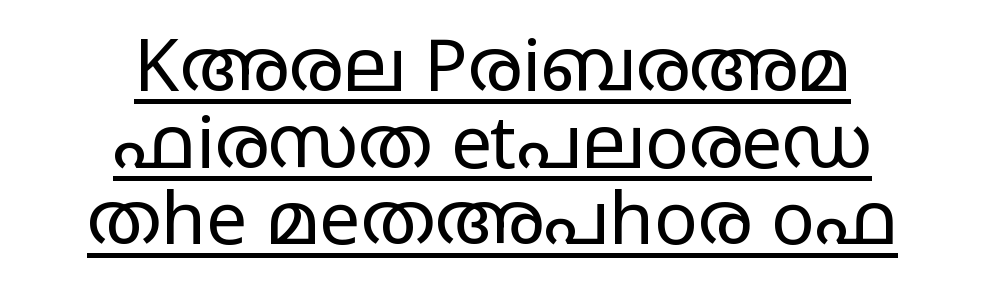
The rendered words wear a rule along their underside. Compared with a flush-left layout, this one balances lines on the center instead. The face used here is proportionally spaced, like ordinary book or web type. Grotesque or geometric, the face here clearly has no serifs.
